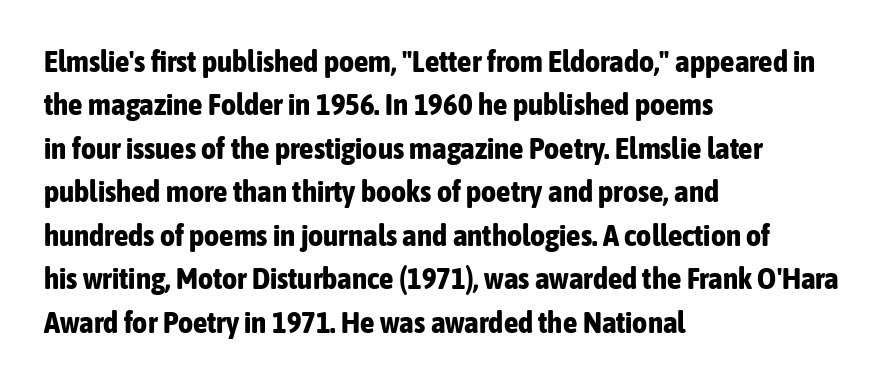
{"serif": "no", "italic": "no", "bold": "yes", "weight": "bold", "width": "condensed", "stroke_contrast": "low", "x_height": "medium", "monospaced": "no", "underline": "no", "align": "left", "line_spacing": "normal", "line_spacing_ratio": 1.5, "letter_spacing": "normal", "letter_spacing_em": 0.0, "glyph_px": 29}
